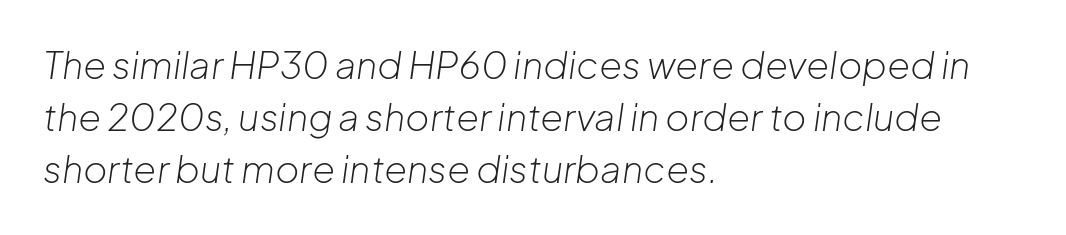
The cut favours lightness, reaching ordinary text weight at its darkest. Tall strokes in this sample are angled rather than plumb. This sample keeps an unexceptional amount of space between lines. The letters advance in unequal steps, a hallmark of proportional type. Left-aligned paragraph, ragged on the right.
